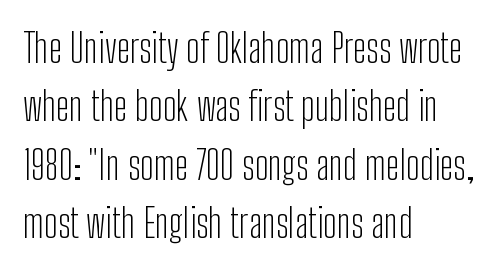
Q: Is the text bold? A: No.
Q: Is the text italic (slanted)? A: No, it is upright.
Q: Is the typeface a serif or a sans-serif typeface? A: Sans-serif.
Q: Is the text underlined? A: No.
Q: How is the paragraph aligned? A: Left-aligned.
Q: Is the spacing between letters normal or unusually wide? A: Normal.
Q: Is the spacing between lines tight, normal or loose? A: Normal.
Q: Width (condensed, normal, or wide)? A: Condensed.
Q: Stroke contrast? A: Low.
Q: x-height? A: Medium.
Q: Monospaced? A: No.
